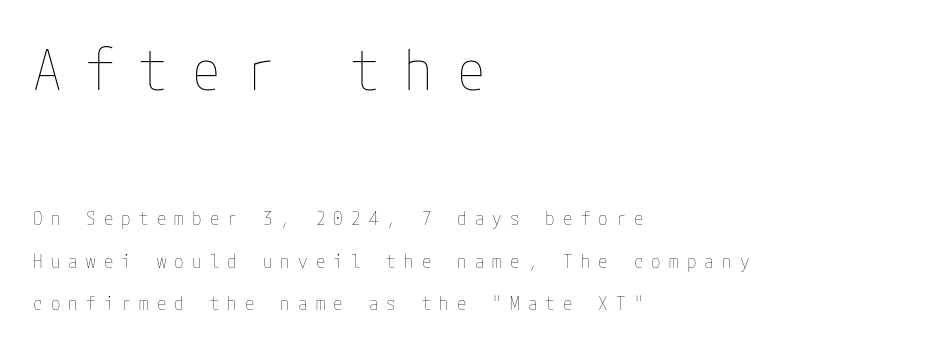
In terms of letterspacing, this is a distinctly airy, spread setting. Each new line begins a long way beneath the previous one. In terms of posture, this sample is upright. The cut favours lightness, reaching ordinary text weight at its darkest.
